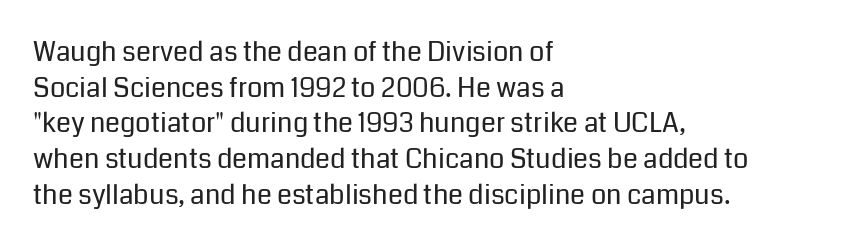
Notice how descenders clear the ascenders below comfortably — that's standard leading. Rule under the text: the space is simply empty. This rendering uses left alignment, leaving the right contour irregular. The type sits square on the baseline with zero lean. The font sits on the lighter half of the weight spectrum, regular included. The gaps between neighbouring characters are ordinary and unremarkable.
